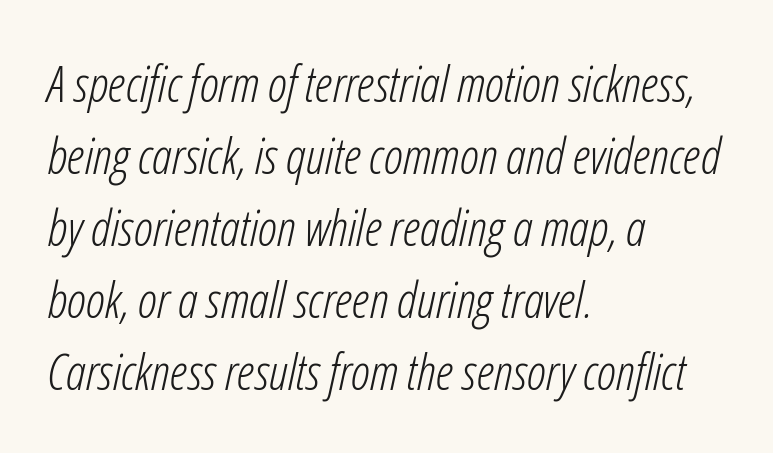
{"italic": "yes", "lean": "right", "slant_degrees": 12, "bold": "no", "weight": "light", "width": "condensed", "stroke_contrast": "low", "x_height": "medium", "monospaced": "no", "underline": "no", "align": "left", "line_spacing": "normal", "line_spacing_ratio": 1.44, "letter_spacing": "normal", "letter_spacing_em": 0.0, "glyph_px": 50}
